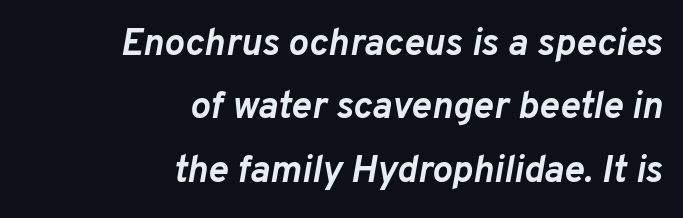
Q: Is the text bold? A: Yes.
Q: Is the text italic (slanted)? A: Yes, it leans right by about 10 degrees.
Q: Is the text underlined? A: No.
Q: How is the paragraph aligned? A: Right-aligned.
Q: Is the spacing between letters normal or unusually wide? A: Normal.
Q: Is the spacing between lines tight, normal or loose? A: Normal.
Q: Width (condensed, normal, or wide)? A: Normal.
Q: Stroke contrast? A: Low.
Q: x-height? A: Medium.
Q: Monospaced? A: No.
